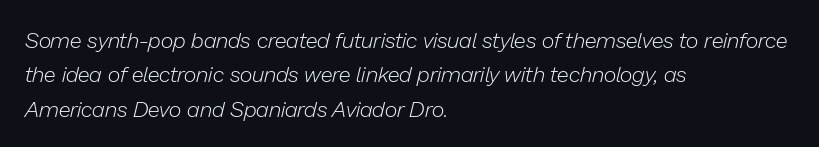
The image shows 22 px text type, italic (leaning right); set left-aligned, normal line spacing (1.56x), normal letter spacing, not underlined.
